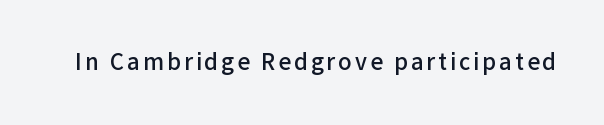
Ascenders rise straight up at ninety degrees. The specimen omits any rule beneath the text block's lines. Caption: semibold face, moderately heavy strokes.
